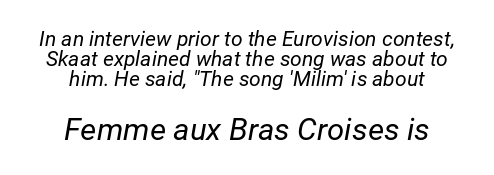
Top chunk: small. Bottom chunk: large. The letters advance in unequal steps, a hallmark of proportional type. Decoration check: the copy has no underline. Which margin do the lines hug? Neither — every line sits in the middle.
